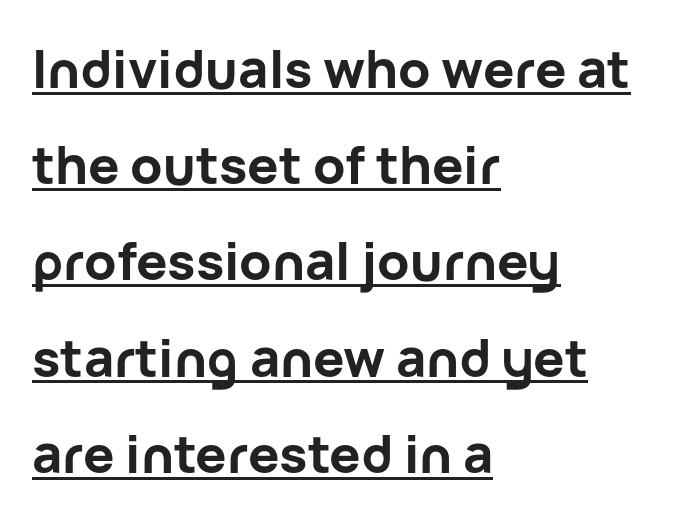
{"serif": "no", "italic": "no", "bold": "yes", "weight": "bold", "width": "normal", "stroke_contrast": "low", "x_height": "medium", "monospaced": "no", "underline": "yes", "align": "left", "line_spacing_ratio": 1.85, "letter_spacing": "normal", "letter_spacing_em": 0.0, "glyph_px": 52}
